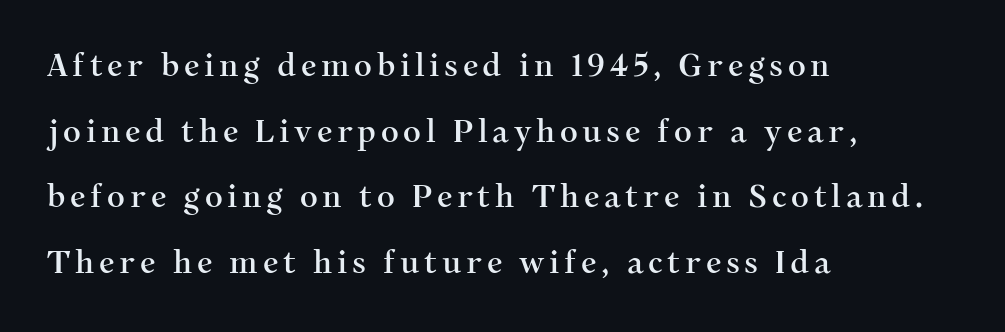
Varying glyph widths throughout — classic text-font behaviour. The rendering anchors every line to the left-hand side. Letterform terminals end in serifs throughout the passage. Does the leading feel generous? Absolutely, it's lavish.
